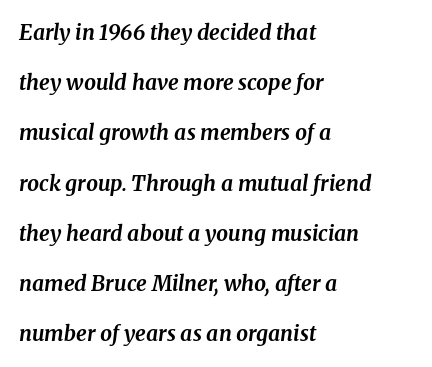
The paragraph has a hard left edge and a soft right edge. Each word holds together tightly as a unit, with standard inter-letter gaps. The characters look thick and weighty, a clear bold. Line spacing here is loose.
